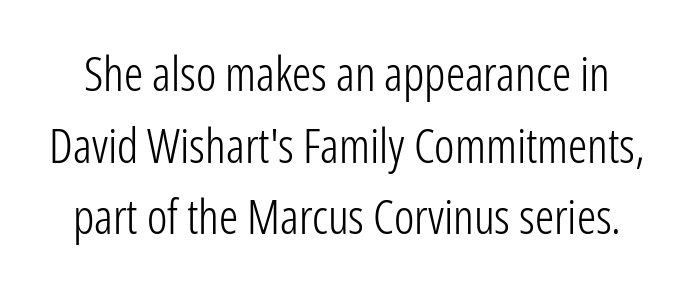
Typographically, this falls in the sans-serif category. Regular leading. Characters remain perfectly vertical along every line. The horizontal fit of the characters is conventional and even.
